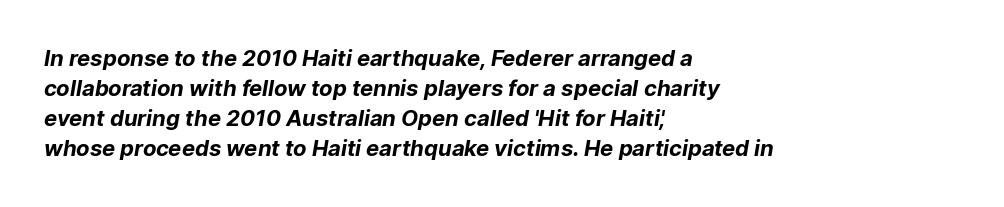
This rendering uses left alignment, leaving the right contour irregular. These words are printed bold, with thick strokes throughout. Honestly, there is no underline to notice here at all. Spacing between characters is what you'd get straight out of the box. Normally led — the rows are evenly, conventionally spaced.
